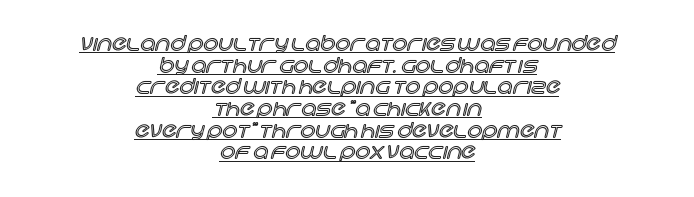
Q: Is the text italic (slanted)? A: Yes.
Q: Is the text underlined? A: Yes.
Q: How is the paragraph aligned? A: Centered.
Q: Is the spacing between letters normal or unusually wide? A: Normal.
Q: Is the spacing between lines tight, normal or loose? A: Tight.
